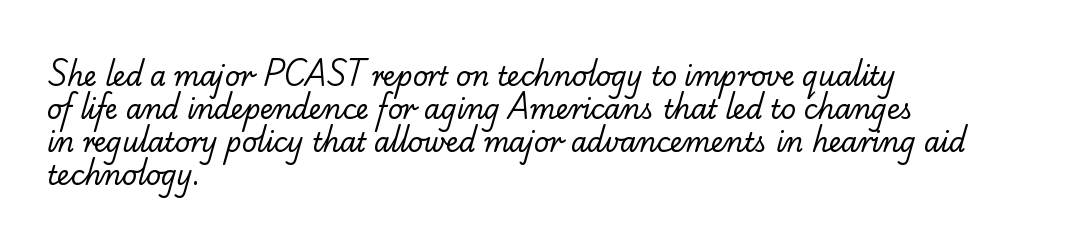
Q: Is the text bold? A: No.
Q: Is the text underlined? A: No.
Q: How is the paragraph aligned? A: Left-aligned.
Q: Is the spacing between letters normal or unusually wide? A: Normal.
Q: Is the spacing between lines tight, normal or loose? A: Normal.
